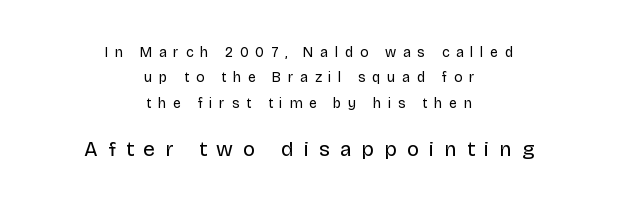
{"italic": "no", "bold": "no", "underline": "no", "align": "center", "line_spacing_ratio": 1.82, "letter_spacing": "wide", "letter_spacing_em": 0.48, "larger_block": "second", "size_ratio": 1.5, "glyph_px": 21}
